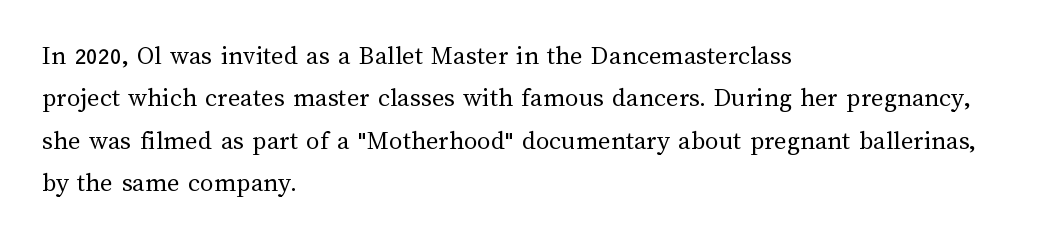
Q: Is the text bold? A: No.
Q: Is the text italic (slanted)? A: No, it is upright.
Q: Is the text underlined? A: No.
Q: How is the paragraph aligned? A: Left-aligned.
Q: Is the spacing between letters normal or unusually wide? A: Normal.
Q: Is the spacing between lines tight, normal or loose? A: Normal.
